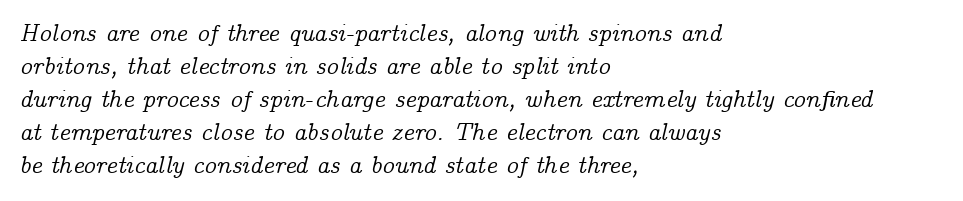
The image shows 24 px text type, italic (leaning right); set left-aligned, normal line spacing (1.37x), normal letter spacing, not underlined.
